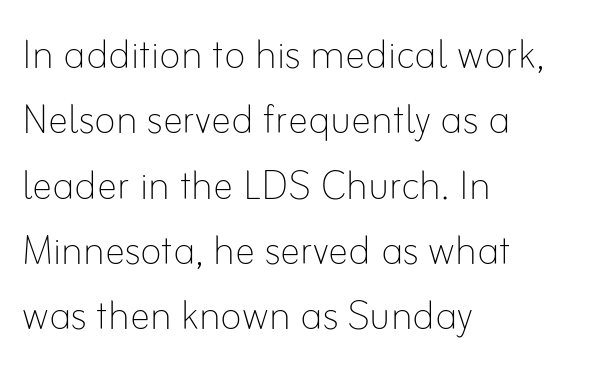
One glance says typical: line gaps are just what's usual. The typesetter chose a ragged-right arrangement here. Look at the tracking — it's just the regular setting, nothing added. Here the designer chose a conventional face with non-uniform glyph widths. The lettering holds an erect, upright posture throughout.
